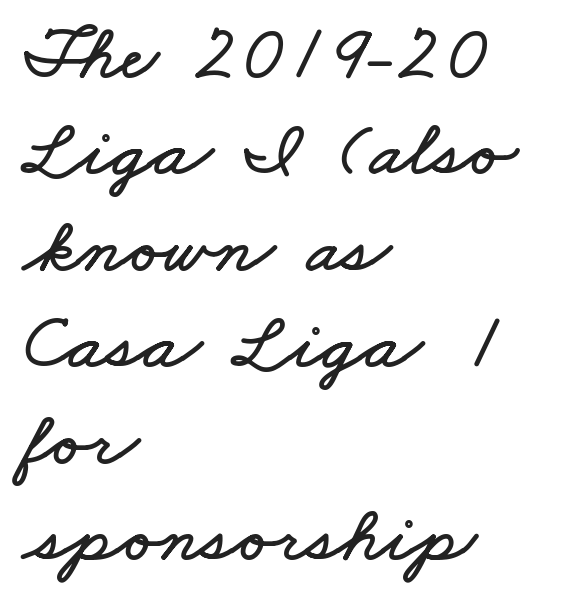
The image shows 79 px wide type; set left-aligned, line spacing 1.22x, normal letter spacing, not underlined; low stroke contrast and a small x-height.
